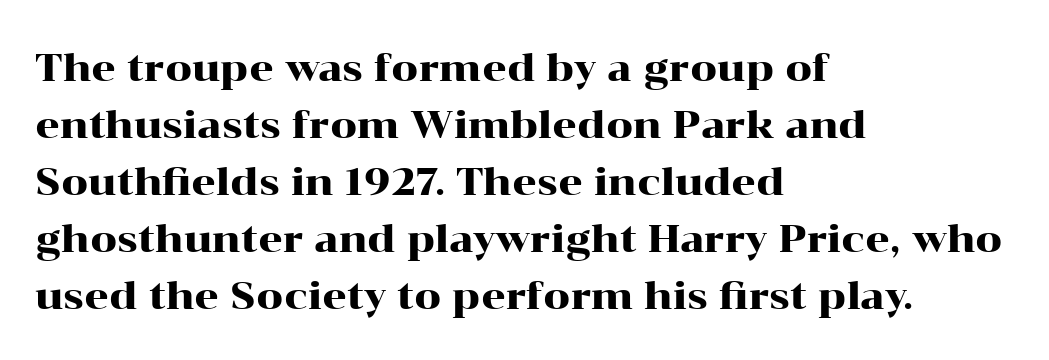
The image shows 38 px wide serif type, upright; set left-aligned, normal line spacing (1.5x), normal letter spacing, not underlined; high stroke contrast and a medium x-height.
